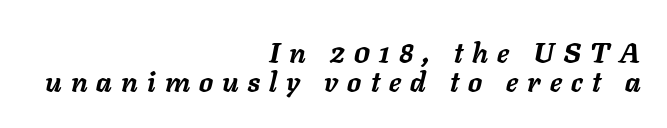
The image shows 28 px semibold type, italic (leaning right); set right-aligned, tight line spacing (1.03x), unusually wide letter spacing (+0.33 em), not underlined; low stroke contrast and a medium x-height.
